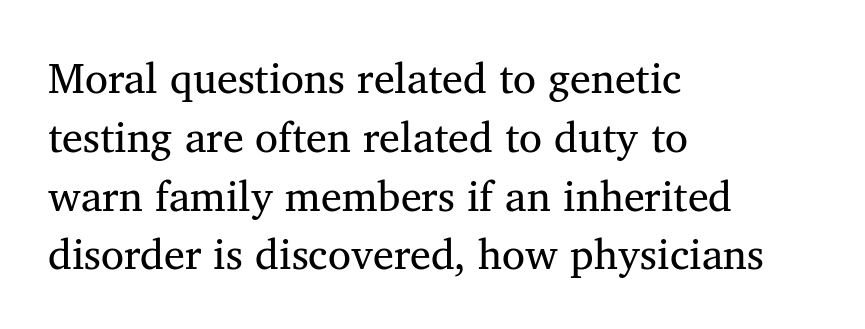
The image shows 42 px regular-weight serif type; set left-aligned, normal line spacing (1.4x), normal letter spacing, not underlined; medium stroke contrast and a medium x-height.
